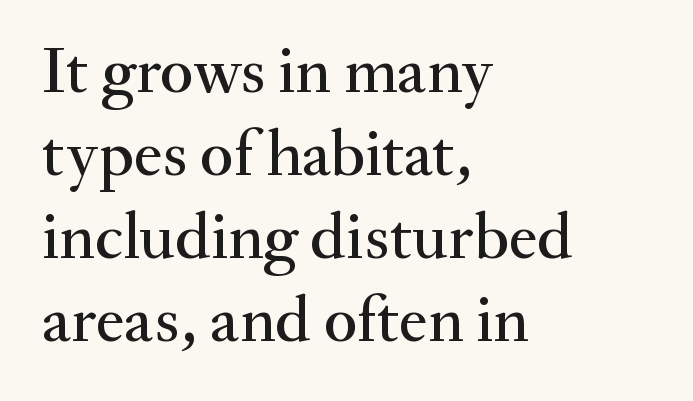
The specimen omits any rule beneath the text block's lines. The rendering shows small feet on the letterforms — a serif design. The letterforms sit shoulder to shoulder at normal distance. Is the block centered? No — it sits flush against the left margin.
